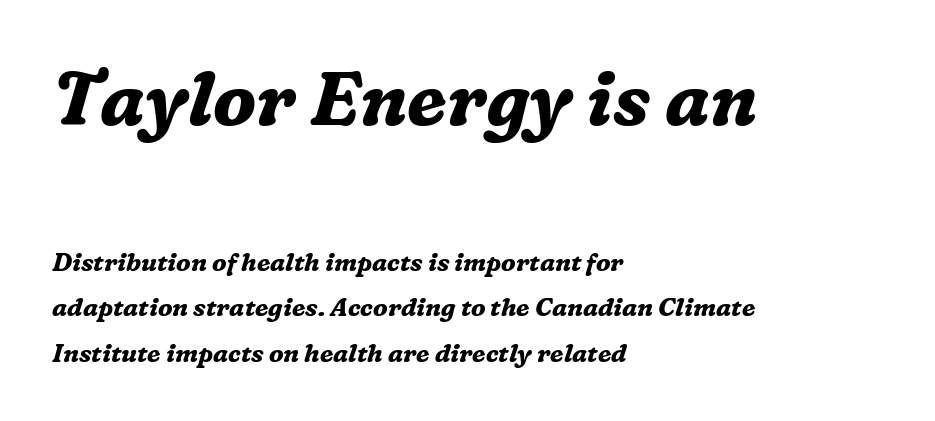
The image shows 74 px bold serif type, italic (leaning right); set left-aligned, line spacing 1.82x, normal letter spacing, not underlined; the first (top) block is 2.96x larger; medium stroke contrast and a medium x-height.
